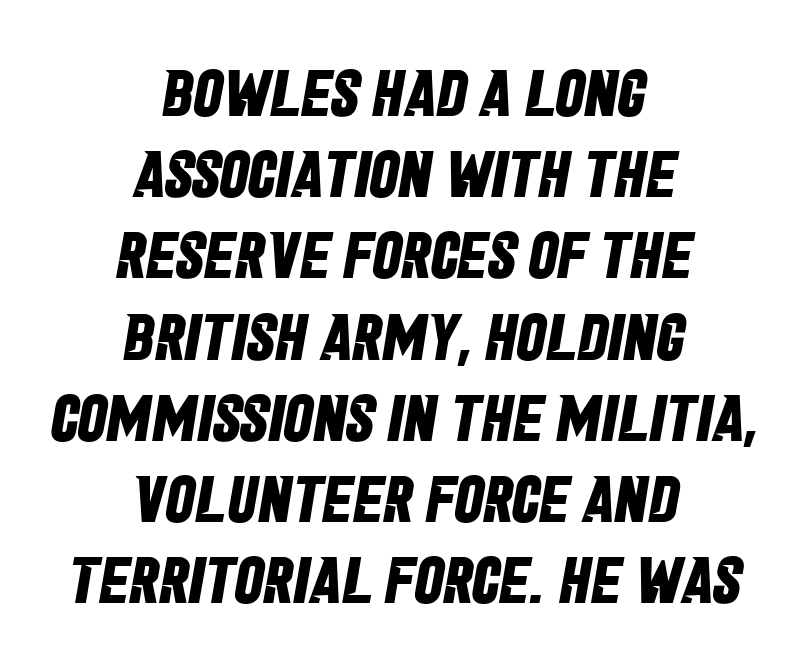
Varying glyph widths throughout — classic text-font behaviour. These lines are centered, leaving both edges ragged. The baseline area is clear. Inter-character spacing is left at the font's built-in metrics. Look at the stroke-to-counter ratio: heavy, a bold. This is sans-serif lettering, the kind often seen on screens and signage.
